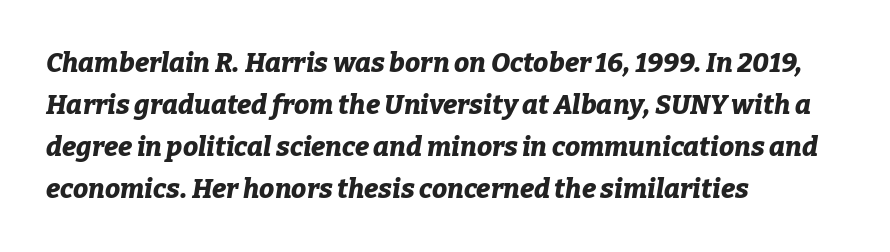
On the weight axis this lands at bold, roughly 700. The foot of each line stays bare and open. The rendering anchors every line to the left-hand side. What stands out about the letter spacing? Nothing — it is the standard amount. Compared with ordinary roman type, these characters are visibly tilted.
